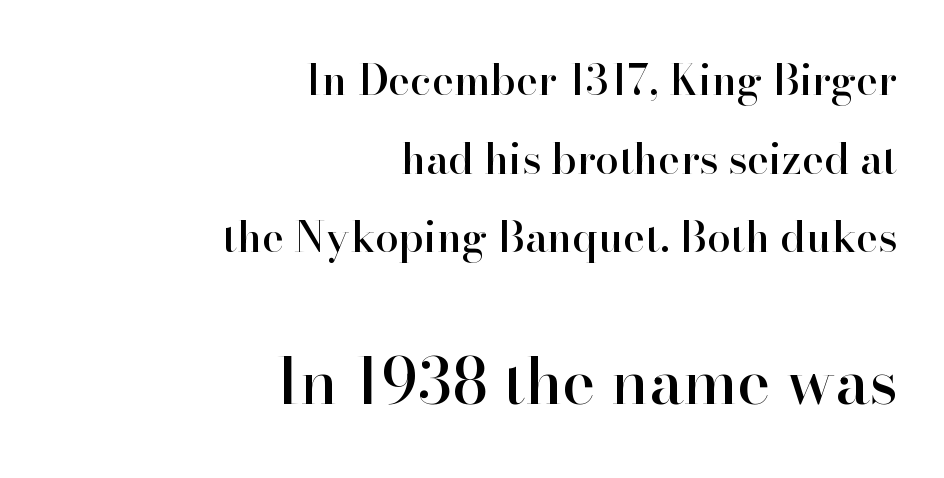
The image shows 63 px serif type, upright; set right-aligned, line spacing 1.87x, normal letter spacing, not underlined; the second (bottom) block is 1.5x larger; high stroke contrast and a small x-height.
